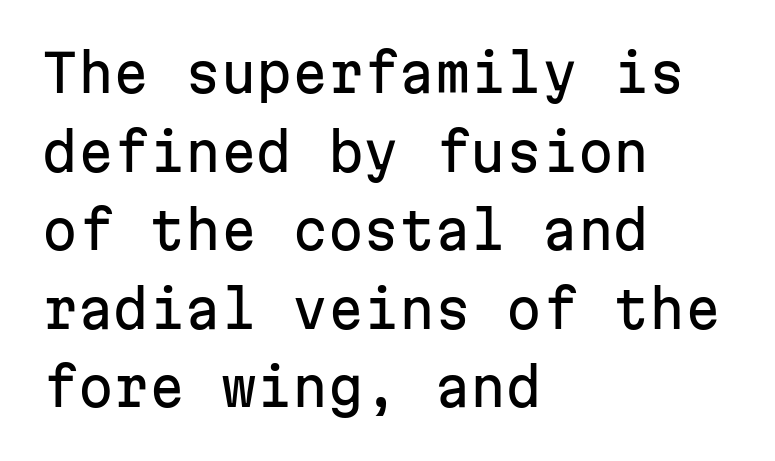
{"serif": "no", "italic": "no", "width": "normal", "stroke_contrast": "low", "x_height": "medium", "monospaced": "yes", "underline": "no", "align": "left", "line_spacing": "normal", "line_spacing_ratio": 1.54, "letter_spacing": "normal", "letter_spacing_em": 0.0, "glyph_px": 51}
